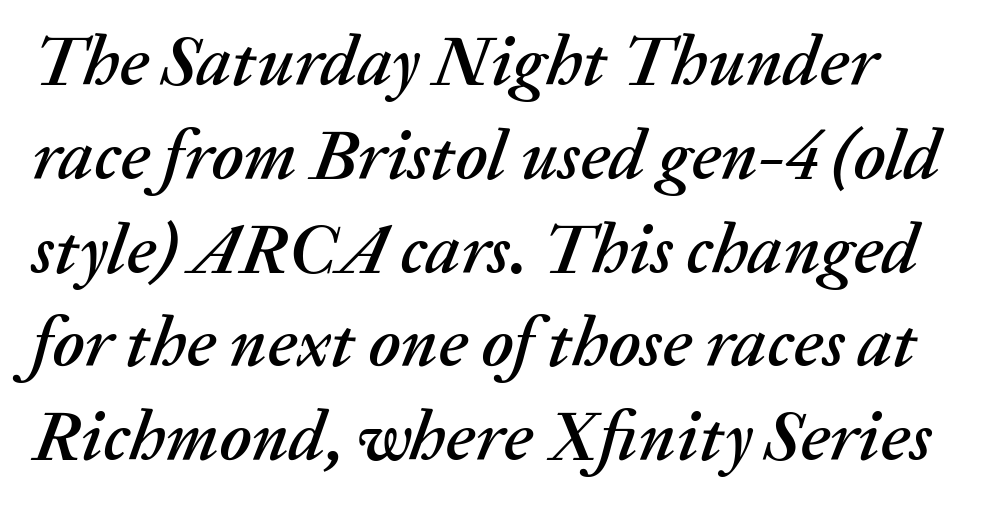
{"italic": "yes", "lean": "right", "slant_degrees": 20, "width": "normal", "stroke_contrast": "medium", "x_height": "medium", "monospaced": "no", "underline": "no", "line_spacing": "normal", "line_spacing_ratio": 1.34, "letter_spacing": "normal", "letter_spacing_em": 0.0, "glyph_px": 70}
